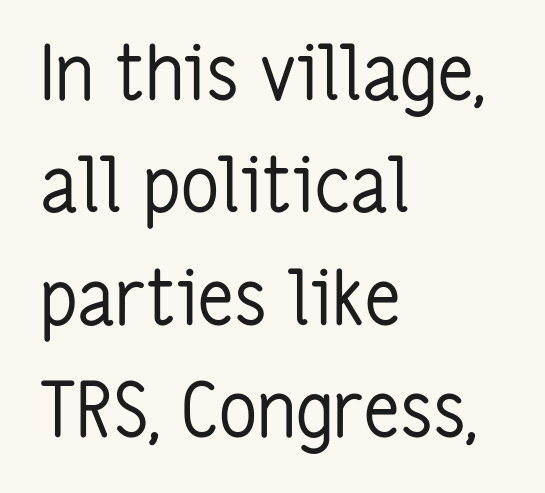
{"serif": "no", "italic": "no", "bold": "no", "weight": "regular", "width": "condensed", "stroke_contrast": "low", "x_height": "medium", "monospaced": "no", "underline": "no", "align": "left", "line_spacing": "normal", "line_spacing_ratio": 1.5, "letter_spacing": "normal", "letter_spacing_em": 0.0, "glyph_px": 75}
